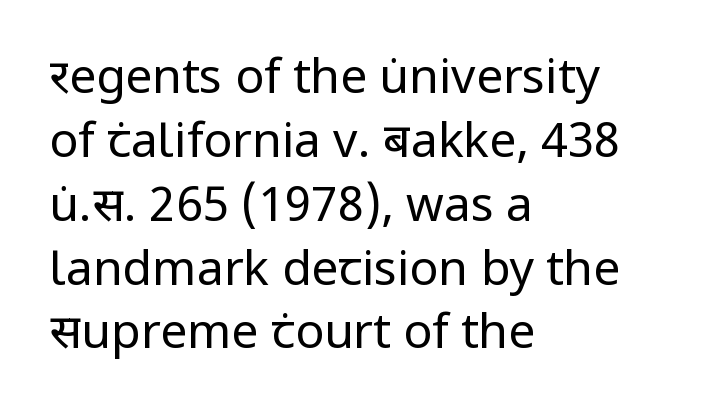
Q: Is the text bold? A: No.
Q: Is the text italic (slanted)? A: No, it is upright.
Q: Is the typeface a serif or a sans-serif typeface? A: Sans-serif.
Q: Is the text underlined? A: No.
Q: How is the paragraph aligned? A: Left-aligned.
Q: Is the spacing between letters normal or unusually wide? A: Normal.
Q: Is the spacing between lines tight, normal or loose? A: Normal.
Q: Width (condensed, normal, or wide)? A: Normal.
Q: Stroke contrast? A: Low.
Q: x-height? A: Medium.
Q: Monospaced? A: No.
